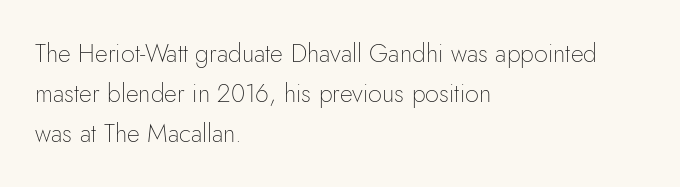
The area under the type is left untouched. A typesetter would mark this as roman, not italic. What's the leading like? Ordinary, nothing unusual. A typesetter would call this zero additional tracking. Which margin do the lines hug? The left one — the right edge is uneven. The cut favours lightness, reaching ordinary text weight at its darkest.
